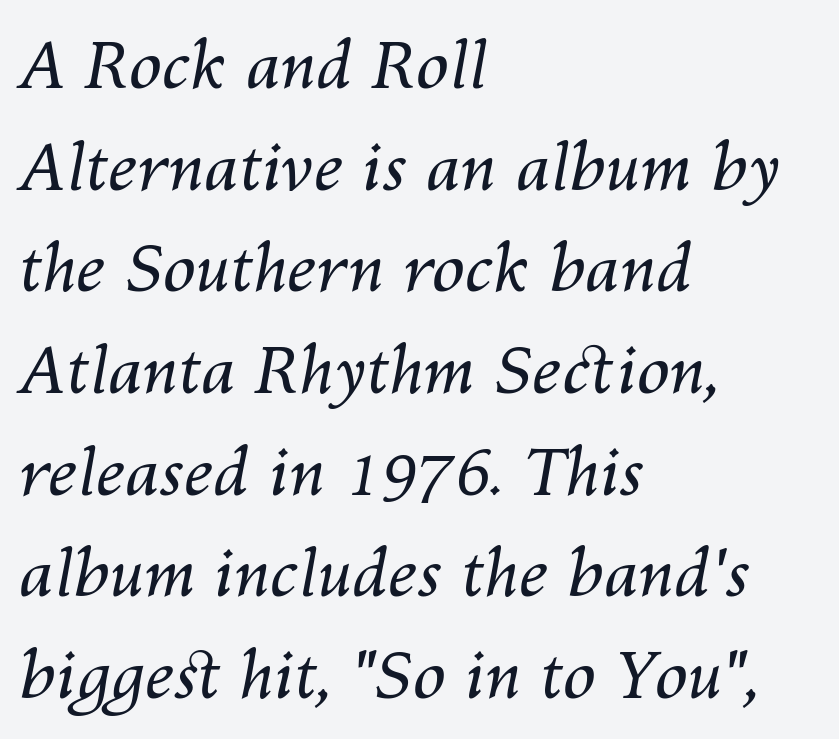
{"italic": "yes", "lean": "right", "slant_degrees": 10, "bold": "no", "weight": "regular", "width": "normal", "stroke_contrast": "medium", "x_height": "medium", "monospaced": "no", "underline": "no", "align": "left", "line_spacing": "normal", "line_spacing_ratio": 1.54, "letter_spacing": "normal", "letter_spacing_em": 0.0, "glyph_px": 66}
